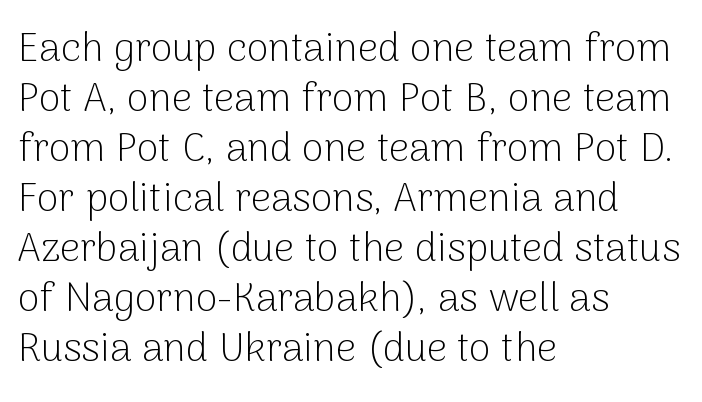
Q: Is the text bold? A: No.
Q: Is the text italic (slanted)? A: No, it is upright.
Q: Is the typeface a serif or a sans-serif typeface? A: Sans-serif.
Q: Is the text underlined? A: No.
Q: How is the paragraph aligned? A: Left-aligned.
Q: Is the spacing between letters normal or unusually wide? A: Normal.
Q: Is the spacing between lines tight, normal or loose? A: Normal.
Q: Width (condensed, normal, or wide)? A: Normal.
Q: Stroke contrast? A: Low.
Q: x-height? A: Medium.
Q: Monospaced? A: No.
